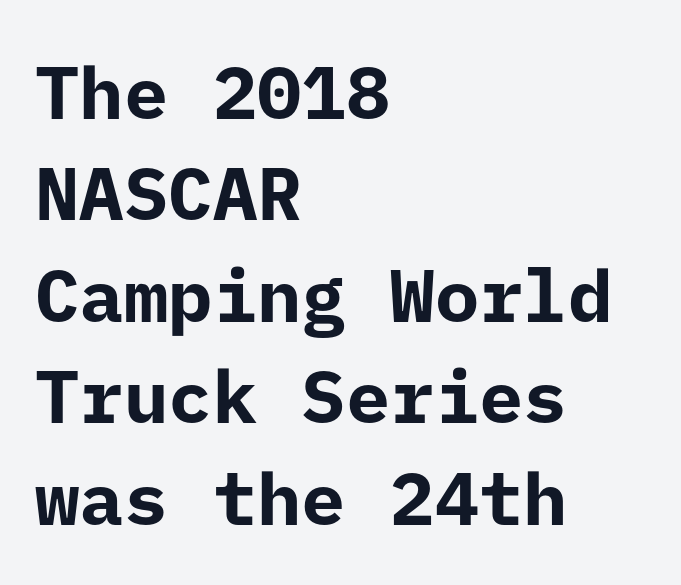
Letterform terminals end flat and unadorned throughout the passage. No italicization has been applied; the sample stays upright. Descenders hang freely into open space. Where is the straight margin? On the left. Compared with typical body copy, the letter spacing here is the same. Heft: maximum for text — a bold.
